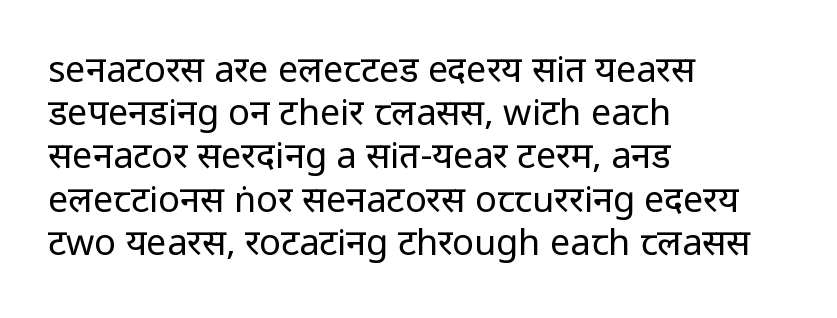
Q: Is the text bold? A: No.
Q: Is the text italic (slanted)? A: No, it is upright.
Q: Is the typeface a serif or a sans-serif typeface? A: Sans-serif.
Q: Is the text underlined? A: No.
Q: How is the paragraph aligned? A: Left-aligned.
Q: Is the spacing between letters normal or unusually wide? A: Normal.
Q: Width (condensed, normal, or wide)? A: Condensed.
Q: Stroke contrast? A: Low.
Q: x-height? A: Large.
Q: Monospaced? A: No.
